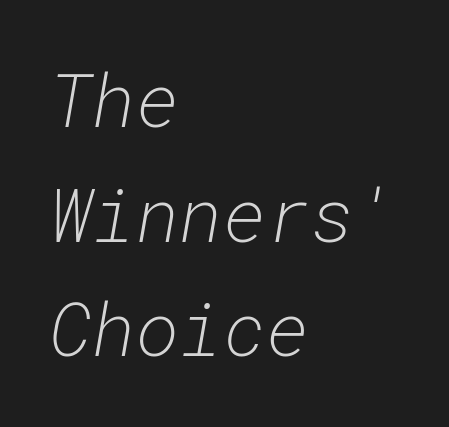
{"italic": "yes", "lean": "right", "slant_degrees": 10, "bold": "no", "weight": "light", "width": "normal", "stroke_contrast": "low", "x_height": "medium", "monospaced": "yes", "underline": "no", "align": "left", "line_spacing": "normal", "line_spacing_ratio": 1.55, "letter_spacing": "normal", "letter_spacing_em": 0.0, "glyph_px": 74}
